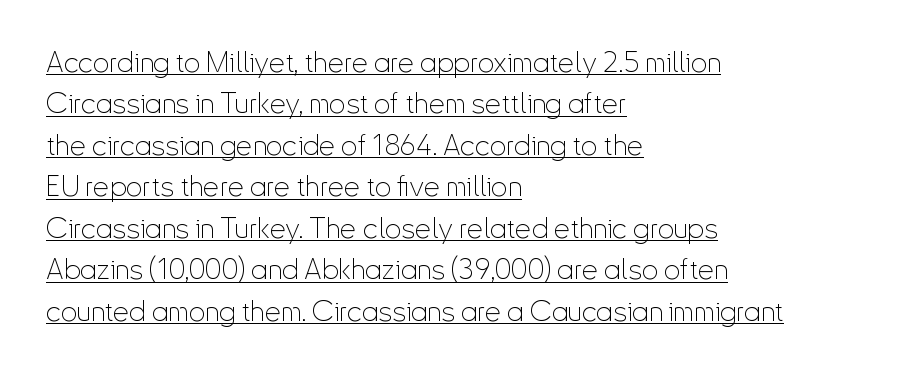
The image shows 29 px thin, condensed sans-serif type, upright; set left-aligned, normal line spacing (1.43x), normal letter spacing, underlined; low stroke contrast and a small x-height.
